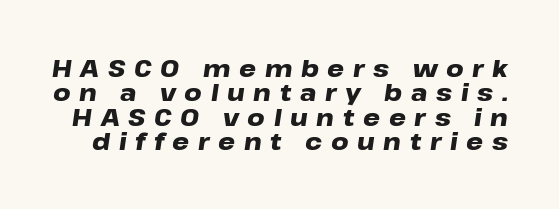
Q: Is the text bold? A: Yes.
Q: Is the text italic (slanted)? A: Yes, it leans right by about 8 degrees.
Q: Is the text underlined? A: No.
Q: Is the spacing between letters normal or unusually wide? A: Unusually wide.
Q: Is the spacing between lines tight, normal or loose? A: Tight.
